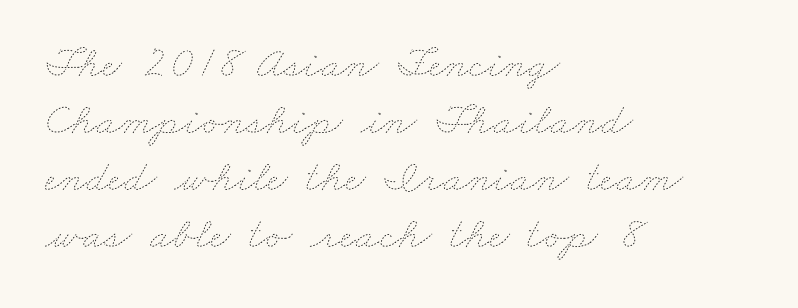
{"bold": "no", "weight": "thin", "width": "wide", "stroke_contrast": "low", "x_height": "small", "monospaced": "no", "underline": "no", "align": "left", "line_spacing": "normal", "line_spacing_ratio": 1.27, "letter_spacing": "normal", "letter_spacing_em": 0.0, "glyph_px": 45}
